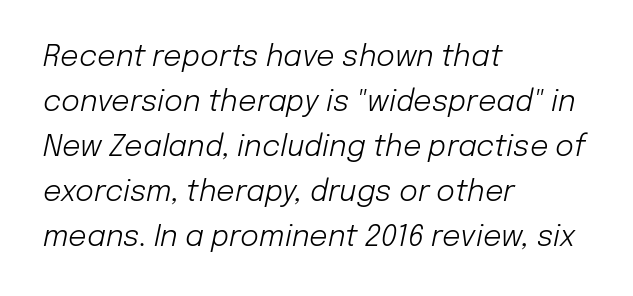
The image shows 29 px light type, italic (leaning right); set left-aligned, normal line spacing (1.55x), normal letter spacing, not underlined; low stroke contrast and a medium x-height.
